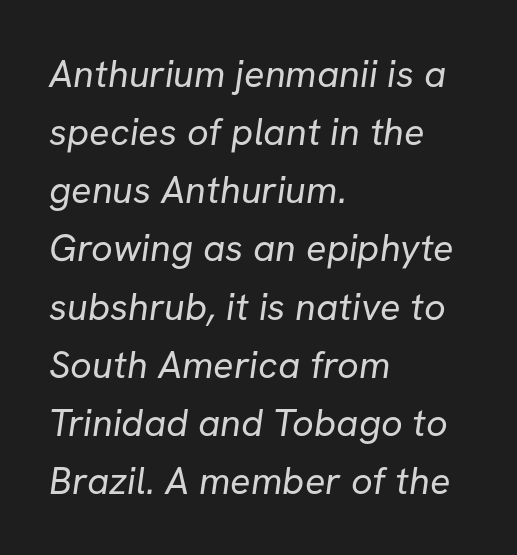
{"serif": "no", "bold": "no", "weight": "regular", "width": "normal", "stroke_contrast": "low", "x_height": "medium", "monospaced": "no", "underline": "no", "align": "left", "line_spacing": "normal", "line_spacing_ratio": 1.53, "letter_spacing": "normal", "letter_spacing_em": 0.0, "glyph_px": 38}
